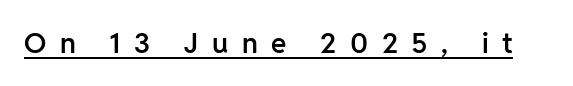
Q: Is the text bold? A: Semi-bold.
Q: Is the text italic (slanted)? A: No, it is upright.
Q: Is the typeface a serif or a sans-serif typeface? A: Sans-serif.
Q: Is the text underlined? A: Yes.
Q: Is the spacing between letters normal or unusually wide? A: Unusually wide.
Q: Width (condensed, normal, or wide)? A: Normal.
Q: Stroke contrast? A: Low.
Q: x-height? A: Medium.
Q: Monospaced? A: No.
